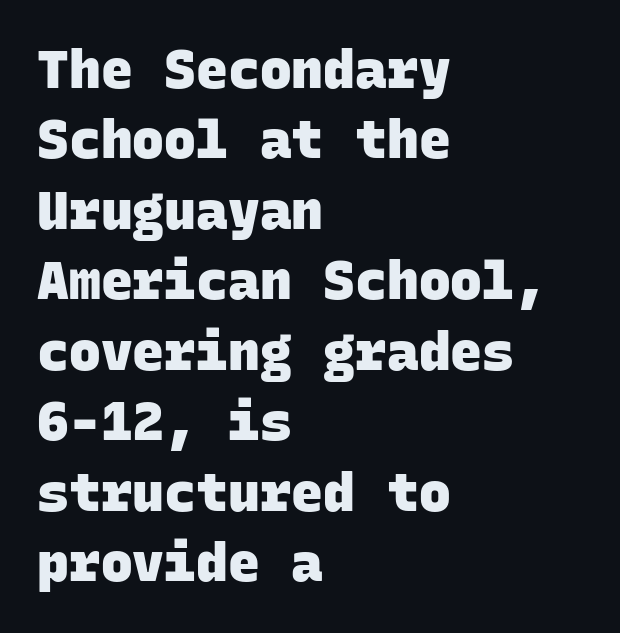
The image shows 53 px heavy sans-serif type, monospaced; set left-aligned, normal line spacing (1.33x), normal letter spacing, not underlined; low stroke contrast and a large x-height.
